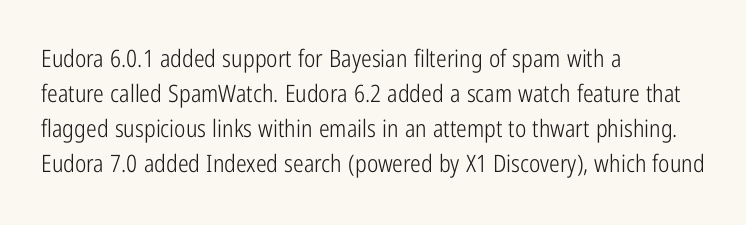
The image shows 24 px text type, upright; set left-aligned, normal line spacing (1.46x), normal letter spacing, not underlined.
